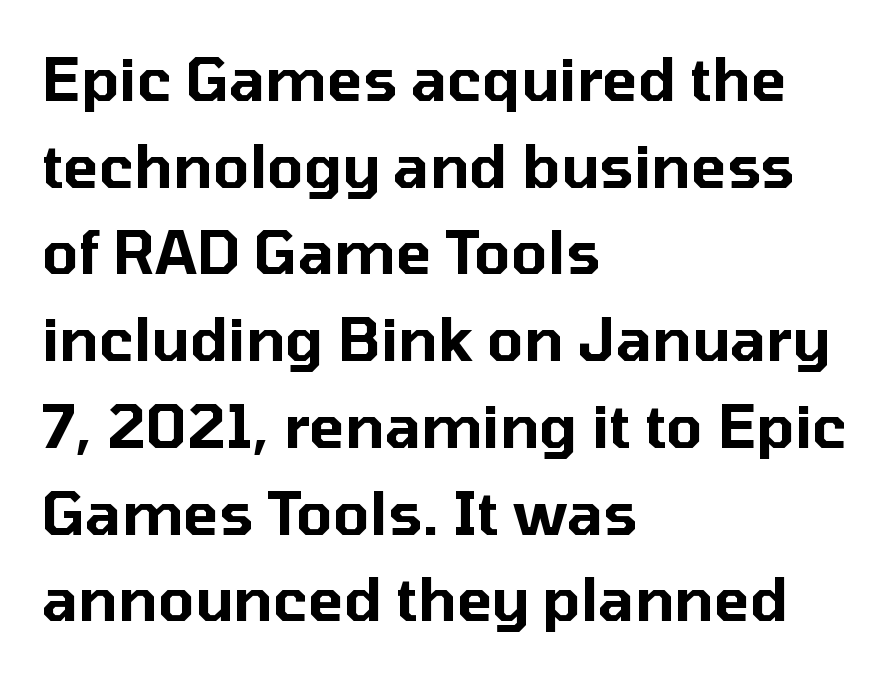
Does extra space separate the letters? No, they use regular spacing. Baseline-to-baseline distance is the conventional proportion of letter height. To sum up the face: it is a sans, with no serifs. Character widths vary here, with narrow letters taking less room than wide ones. Left-aligned paragraph, ragged on the right. Clear beneath every line of the passage.
